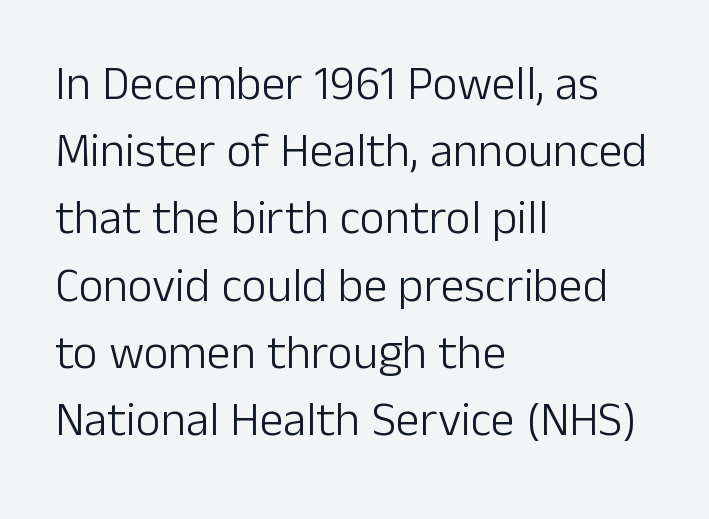
The image shows 48 px light sans-serif type, upright; set left-aligned, normal line spacing (1.4x), normal letter spacing, not underlined; low stroke contrast and a medium x-height.
